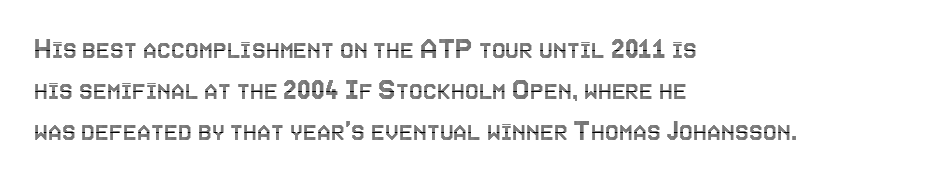
The rendering anchors every line to the left-hand side. The space beneath each line is pristine and unruled. Looks like regular typesetting: each glyph gets only the width it needs. No italicization has been applied; the sample stays upright. Between one letter and the next there's only the usual sliver of space.
